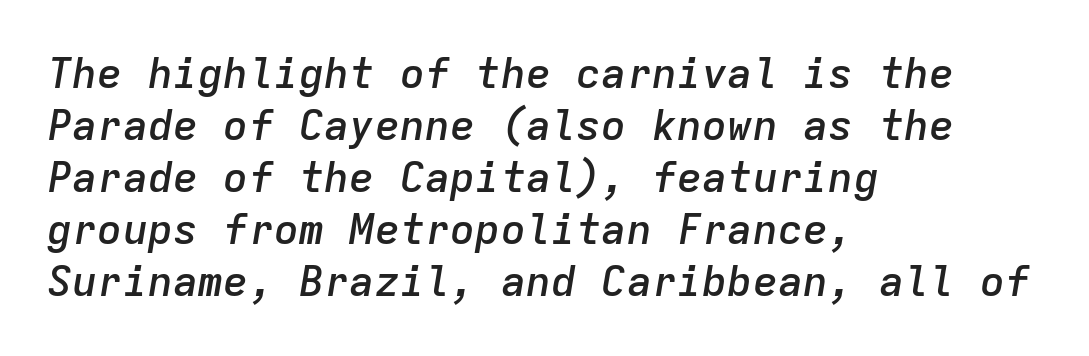
Q: Is the text bold? A: Semi-bold.
Q: Is the text italic (slanted)? A: Yes, it leans right by about 9 degrees.
Q: Is the text underlined? A: No.
Q: How is the paragraph aligned? A: Left-aligned.
Q: Is the spacing between letters normal or unusually wide? A: Normal.
Q: Width (condensed, normal, or wide)? A: Normal.
Q: Stroke contrast? A: Low.
Q: x-height? A: Medium.
Q: Monospaced? A: Yes.
